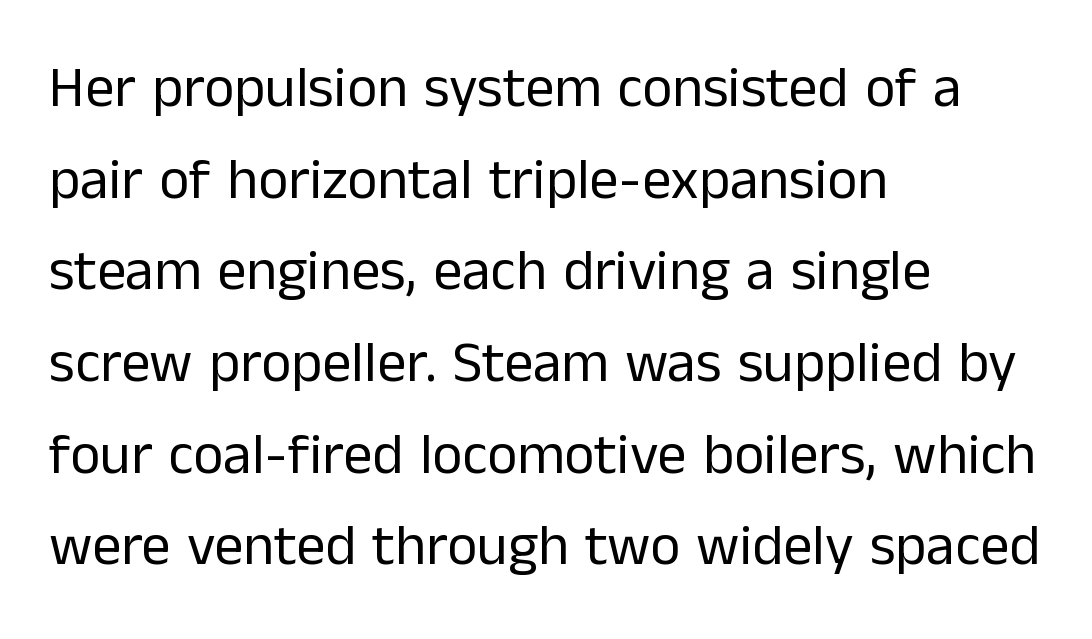
{"serif": "no", "italic": "no", "bold": "no", "weight": "regular", "width": "normal", "stroke_contrast": "low", "x_height": "medium", "monospaced": "no", "underline": "no", "align": "left", "line_spacing": "normal", "line_spacing_ratio": 1.58, "letter_spacing": "normal", "letter_spacing_em": 0.0, "glyph_px": 58}
